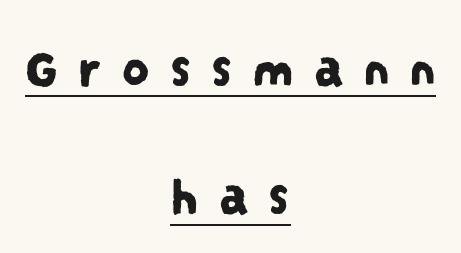
Q: Is the typeface a serif or a sans-serif typeface? A: Sans-serif.
Q: Is the text underlined? A: Yes.
Q: How is the paragraph aligned? A: Centered.
Q: Is the spacing between letters normal or unusually wide? A: Unusually wide.
Q: Is the spacing between lines tight, normal or loose? A: Loose.
Q: Width (condensed, normal, or wide)? A: Condensed.
Q: Stroke contrast? A: Low.
Q: x-height? A: Large.
Q: Monospaced? A: No.
